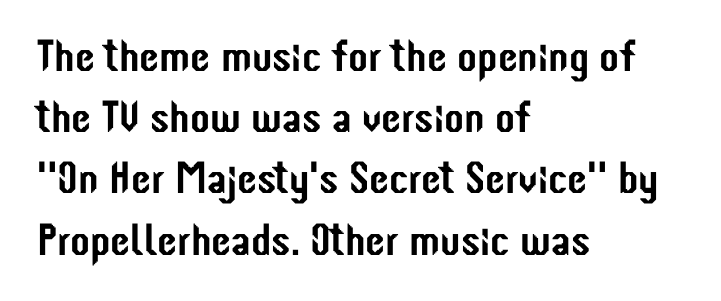
In terms of leading, this rendering sits right in the middle. This is the regular roman posture of the typeface. Examine the stroke ends and you'll find no serifs. Character widths vary here, with narrow letters taking less room than wide ones.
